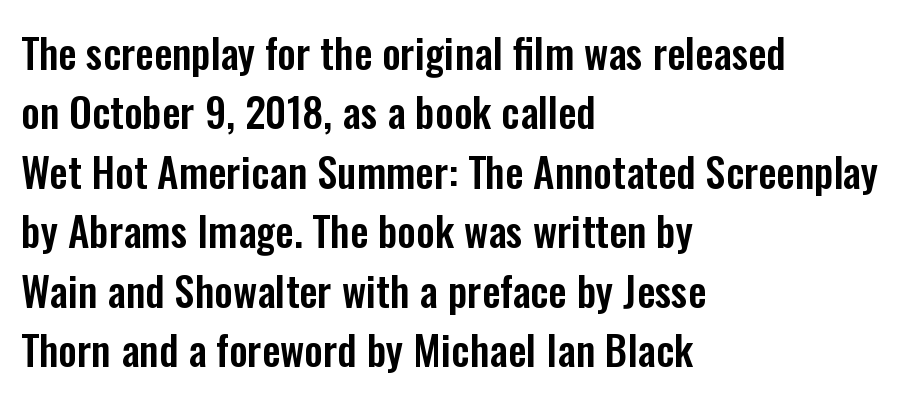
If you drew a ruler down the left edge, every line would touch it. Posture: straight, roman, zero tilt. Baseline-to-baseline distance is the conventional proportion of letter height. The characters display no serif detailing; their extremities are plain. The letters advance in unequal steps, a hallmark of proportional type. A bare baseline throughout the passage.
